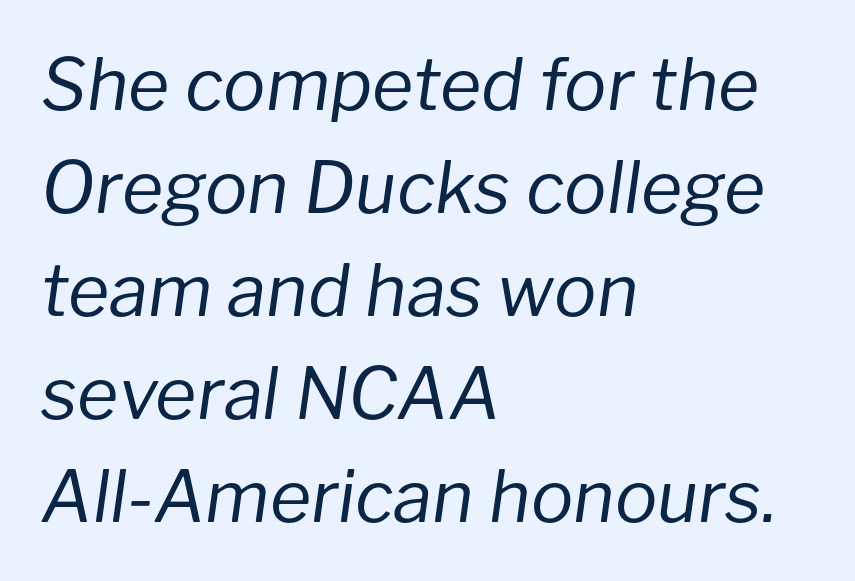
{"italic": "yes", "lean": "right", "slant_degrees": 8, "bold": "no", "weight": "regular", "width": "normal", "stroke_contrast": "low", "x_height": "medium", "monospaced": "no", "underline": "no", "align": "left", "line_spacing": "normal", "line_spacing_ratio": 1.45, "letter_spacing": "normal", "letter_spacing_em": 0.0, "glyph_px": 71}
